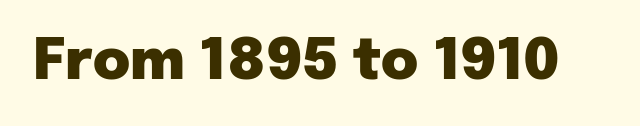
Q: Is the text bold? A: Yes.
Q: Is the text italic (slanted)? A: No, it is upright.
Q: Is the typeface a serif or a sans-serif typeface? A: Sans-serif.
Q: Is the text underlined? A: No.
Q: Is the spacing between letters normal or unusually wide? A: Normal.
Q: Width (condensed, normal, or wide)? A: Normal.
Q: Stroke contrast? A: Low.
Q: x-height? A: Medium.
Q: Monospaced? A: No.
